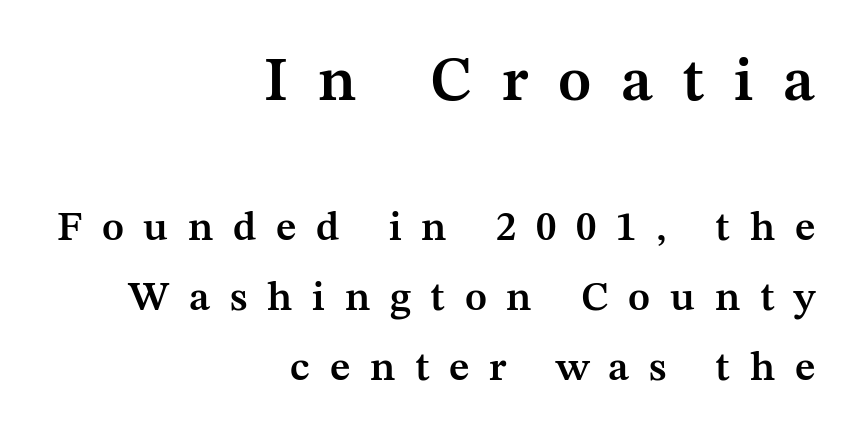
Look at the glyph heights: the upper group is clearly the bigger setting. This rendering features lettering with no underline. Each word looks stretched out because of the extra space between its letters. Each letter keeps its own natural width here, so spacing adapts to shape. Notice how the stems are strictly vertical — no italics here. In terms of letterform style, serifs are clearly present.
